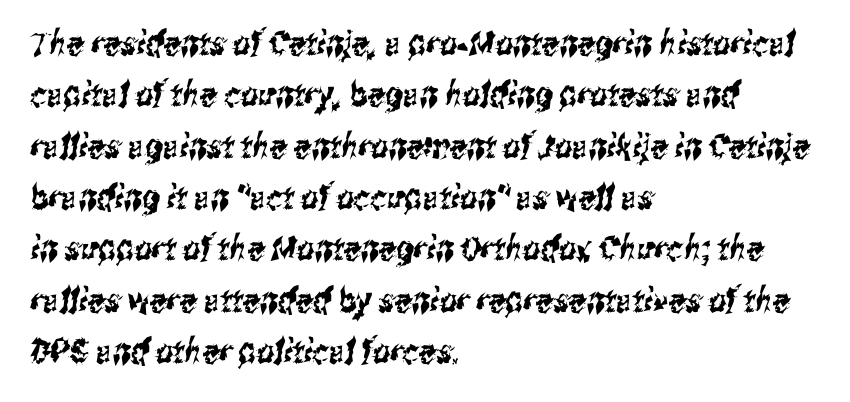
Q: Is the typeface a serif or a sans-serif typeface? A: Sans-serif.
Q: Is the text underlined? A: No.
Q: How is the paragraph aligned? A: Left-aligned.
Q: Is the spacing between letters normal or unusually wide? A: Normal.
Q: Is the spacing between lines tight, normal or loose? A: Normal.
Q: Width (condensed, normal, or wide)? A: Condensed.
Q: Stroke contrast? A: Medium.
Q: x-height? A: Medium.
Q: Monospaced? A: No.
